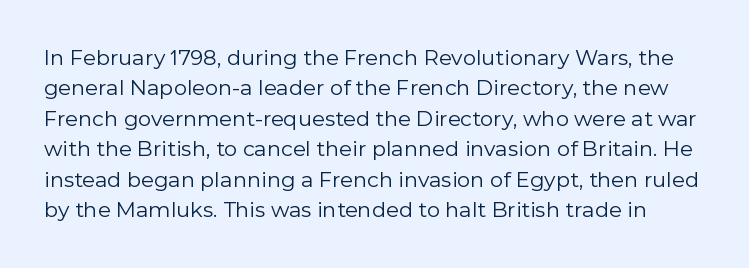
{"italic": "no", "bold": "no", "underline": "no", "line_spacing": "normal", "line_spacing_ratio": 1.45, "letter_spacing": "normal", "letter_spacing_em": 0.0, "glyph_px": 21}
